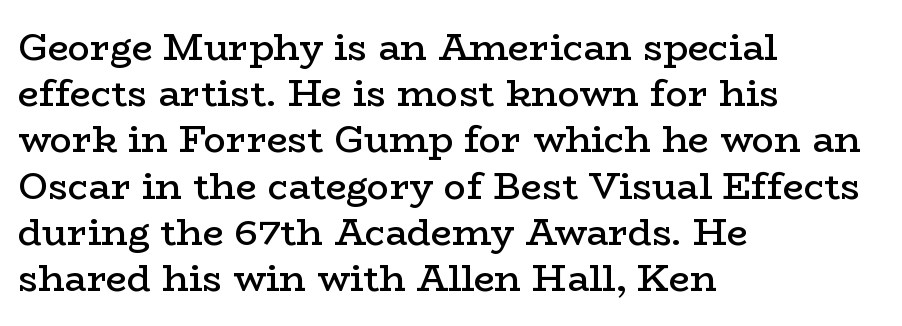
Whoever set this chose a conventional vertical rhythm. Characters remain perfectly vertical along every line. A somewhat darkened texture: the type is semibold rather than bold. Just letters on the line, the space beneath them empty. Classification — serif. Between one letter and the next there's only the usual sliver of space.
